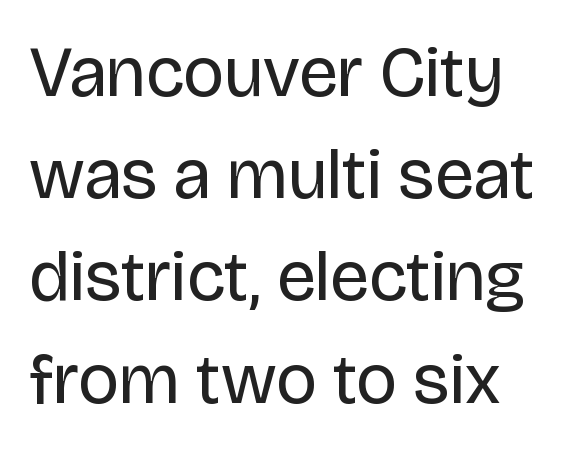
Q: Is the text bold? A: No.
Q: Is the text italic (slanted)? A: No, it is upright.
Q: Is the typeface a serif or a sans-serif typeface? A: Sans-serif.
Q: Is the text underlined? A: No.
Q: How is the paragraph aligned? A: Left-aligned.
Q: Is the spacing between letters normal or unusually wide? A: Normal.
Q: Is the spacing between lines tight, normal or loose? A: Normal.
Q: Width (condensed, normal, or wide)? A: Normal.
Q: Stroke contrast? A: Low.
Q: x-height? A: Large.
Q: Monospaced? A: No.
